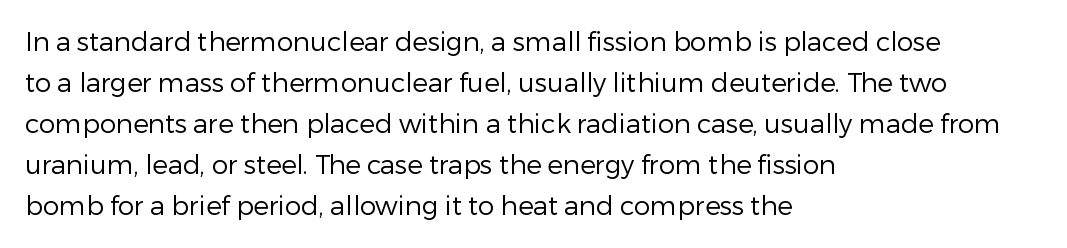
{"italic": "no", "bold": "no", "underline": "no", "align": "left", "line_spacing": "normal", "line_spacing_ratio": 1.58, "letter_spacing": "normal", "letter_spacing_em": 0.0, "glyph_px": 26}
